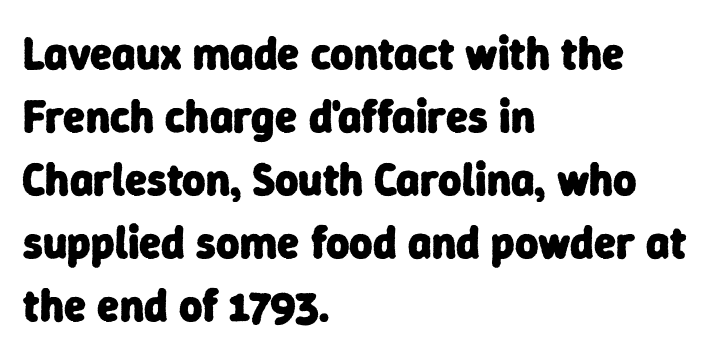
Baseline-to-baseline distance is the conventional proportion of letter height. Compared with an ordinary text face, these strokes are far heavier — a full bold. This rendering employs a face without finishing strokes, i.e., a sans-serif. Nobody touched the tracking dial on this one. In CSS terms this would be text-align: left.
